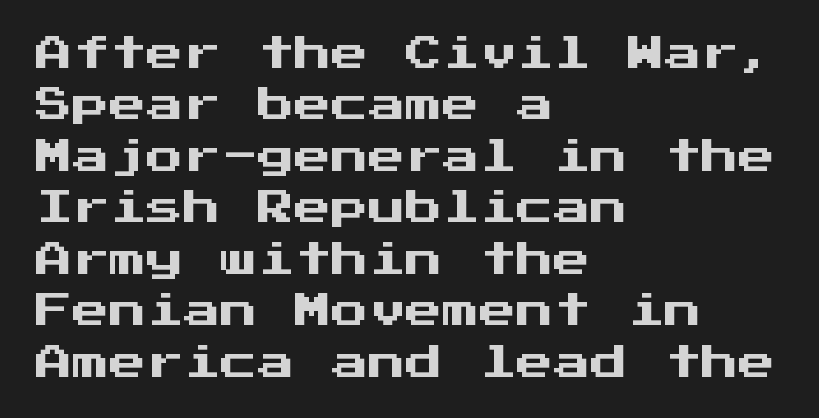
The image shows 37 px sans-serif type, upright, monospaced; set left-aligned, normal line spacing (1.39x), normal letter spacing, not underlined; medium stroke contrast and a medium x-height.
